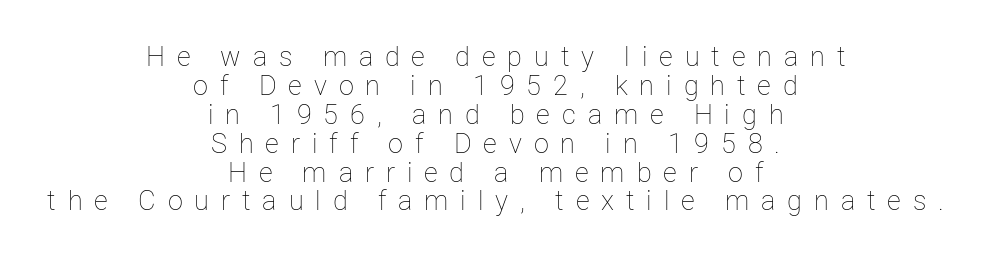
Q: Is the text bold? A: No.
Q: Is the text italic (slanted)? A: No, it is upright.
Q: Is the text underlined? A: No.
Q: How is the paragraph aligned? A: Centered.
Q: Is the spacing between letters normal or unusually wide? A: Unusually wide.
Q: Is the spacing between lines tight, normal or loose? A: Tight.
